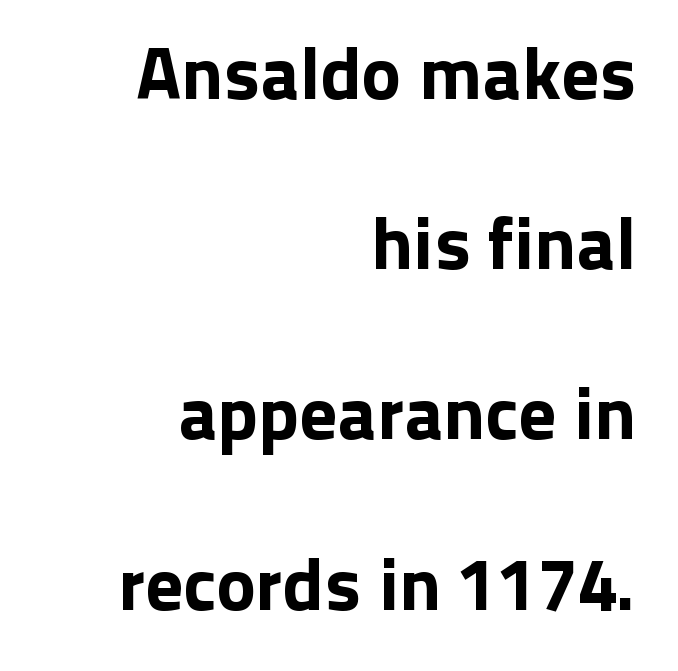
Ordinary non-slanted type is in use. Nobody drew a line under any word here. The glyphs in this specimen are sans serif. A student would call this right alignment; a typographer would say flush right, rag left. This sample trades compactness for vertical openness between lines. The letters advance in unequal steps, a hallmark of proportional type.
